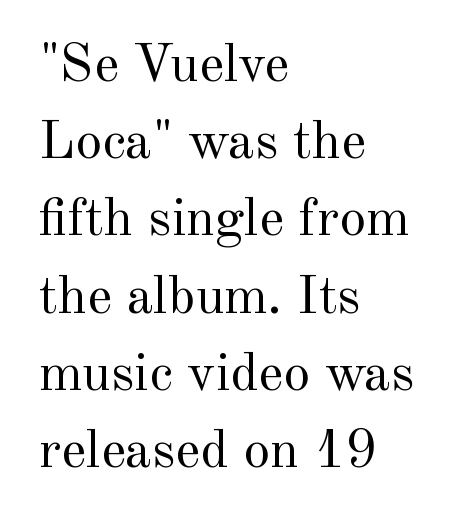
Q: Is the text bold? A: No.
Q: Is the text italic (slanted)? A: No, it is upright.
Q: Is the typeface a serif or a sans-serif typeface? A: Serif.
Q: Is the text underlined? A: No.
Q: How is the paragraph aligned? A: Left-aligned.
Q: Is the spacing between letters normal or unusually wide? A: Normal.
Q: Is the spacing between lines tight, normal or loose? A: Normal.
Q: Width (condensed, normal, or wide)? A: Normal.
Q: x-height? A: Small.
Q: Monospaced? A: No.
